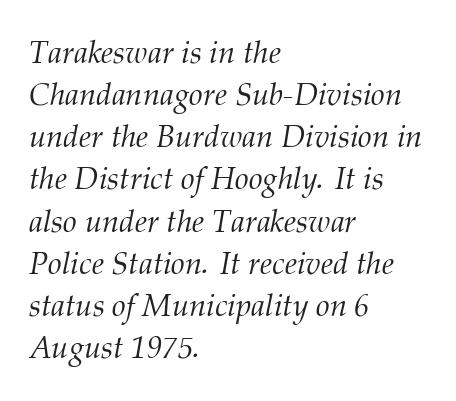
The image shows 31 px light serif type, italic (leaning right); set left-aligned, normal line spacing (1.36x), normal letter spacing, not underlined; medium stroke contrast and a medium x-height.
